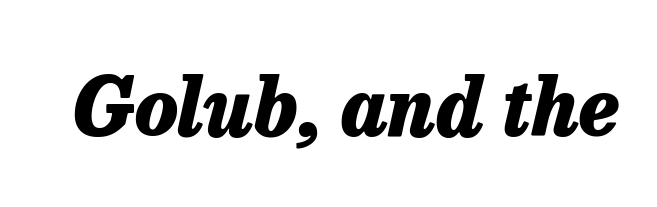
Do the characters align in a grid? No, the font is proportional. Quick note: underline off. Stroke thickness is high; the sample reads as a true bold. Characters follow at the spacing the type designer built in. The axis of the letterforms is tilted away from vertical.
